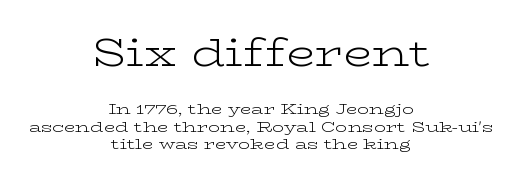
{"serif": "yes", "italic": "no", "bold": "no", "weight": "light", "width": "wide", "stroke_contrast": "low", "x_height": "medium", "monospaced": "no", "underline": "no", "align": "center", "line_spacing_ratio": 1.16, "letter_spacing": "normal", "letter_spacing_em": 0.0, "larger_block": "first", "size_ratio": 2.53, "glyph_px": 38}
